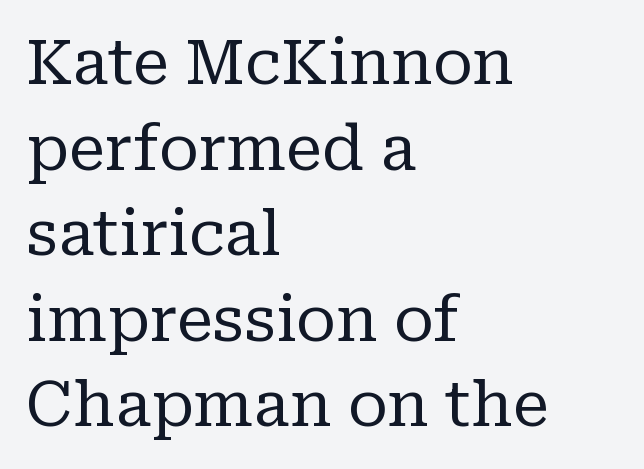
{"serif": "yes", "italic": "no", "bold": "no", "weight": "regular", "width": "normal", "stroke_contrast": "low", "x_height": "medium", "monospaced": "no", "underline": "no", "align": "left", "line_spacing": "normal", "line_spacing_ratio": 1.38, "letter_spacing": "normal", "letter_spacing_em": 0.0, "glyph_px": 62}
